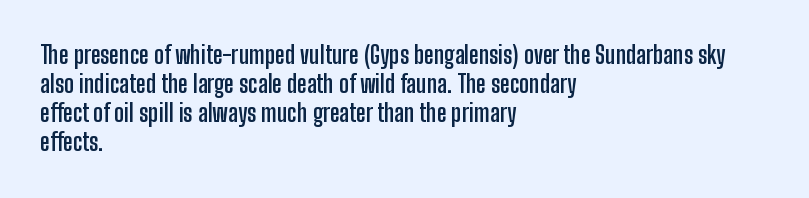
Q: Is the text bold? A: Yes.
Q: Is the text italic (slanted)? A: No, it is upright.
Q: Is the text underlined? A: No.
Q: How is the paragraph aligned? A: Left-aligned.
Q: Is the spacing between letters normal or unusually wide? A: Normal.
